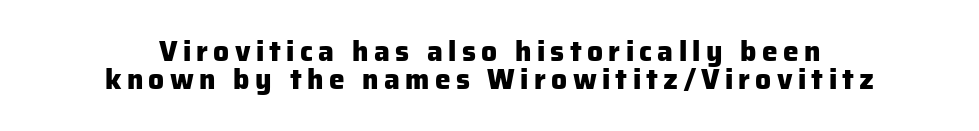
{"serif": "no", "italic": "no", "bold": "yes", "weight": "heavy", "width": "normal", "stroke_contrast": "low", "x_height": "medium", "monospaced": "no", "underline": "no", "align": "center", "line_spacing": "tight", "line_spacing_ratio": 0.99, "glyph_px": 28}
